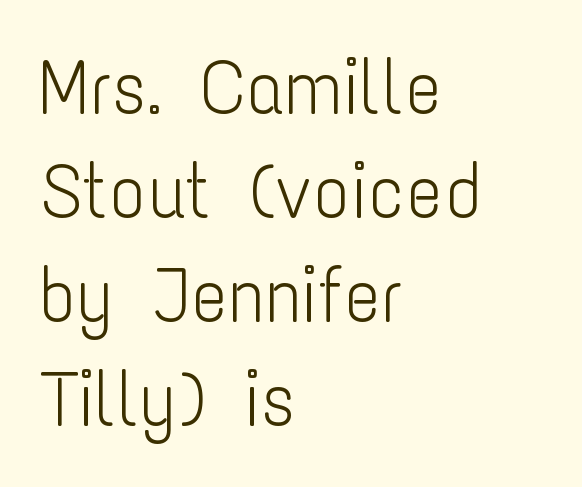
Q: Is the text bold? A: No.
Q: Is the text italic (slanted)? A: No, it is upright.
Q: Is the typeface a serif or a sans-serif typeface? A: Sans-serif.
Q: Is the text underlined? A: No.
Q: How is the paragraph aligned? A: Left-aligned.
Q: Is the spacing between letters normal or unusually wide? A: Normal.
Q: Is the spacing between lines tight, normal or loose? A: Normal.
Q: Width (condensed, normal, or wide)? A: Condensed.
Q: Stroke contrast? A: Low.
Q: x-height? A: Medium.
Q: Monospaced? A: No.
